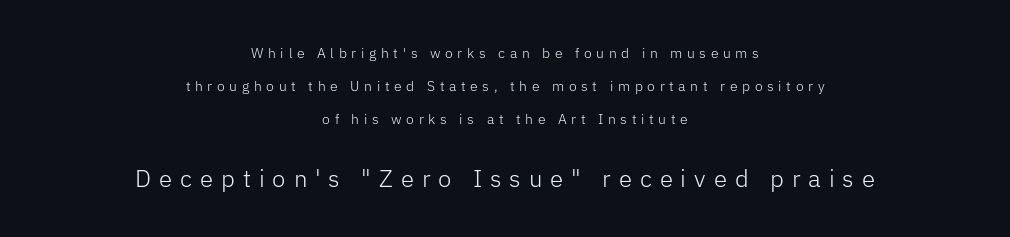
The letters are spread apart with noticeably loose tracking. This sample trades compactness for vertical openness between lines. This sample is center-justified, so both line endings float freely. Honestly, there is no underline to notice here at all. Tall strokes in this sample are plumb rather than angled.
